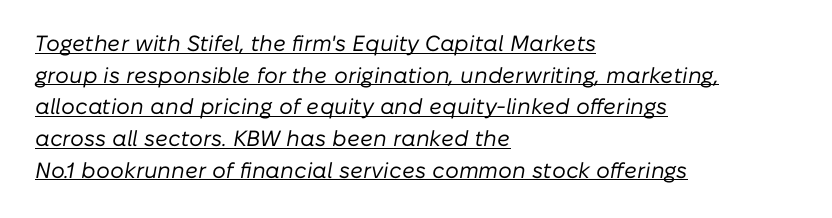
Q: Is the text bold? A: No.
Q: Is the text italic (slanted)? A: Yes, it leans right by about 10 degrees.
Q: Is the text underlined? A: Yes.
Q: How is the paragraph aligned? A: Left-aligned.
Q: Is the spacing between letters normal or unusually wide? A: Normal.
Q: Is the spacing between lines tight, normal or loose? A: Normal.
